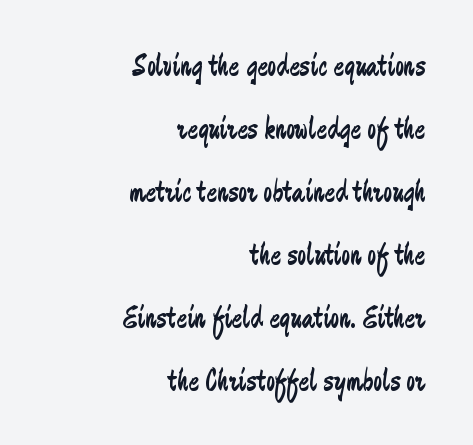
Q: Is the text bold? A: No.
Q: Is the text italic (slanted)? A: Yes.
Q: Is the typeface a serif or a sans-serif typeface? A: Sans-serif.
Q: Is the text underlined? A: No.
Q: How is the paragraph aligned? A: Right-aligned.
Q: Is the spacing between letters normal or unusually wide? A: Normal.
Q: Is the spacing between lines tight, normal or loose? A: Loose.
Q: Width (condensed, normal, or wide)? A: Condensed.
Q: Stroke contrast? A: Low.
Q: x-height? A: Medium.
Q: Monospaced? A: No.
